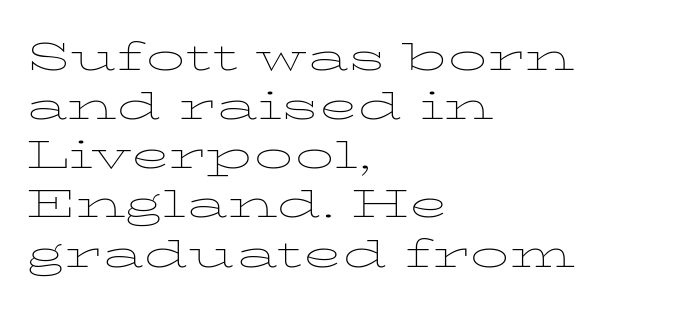
{"serif": "yes", "italic": "no", "bold": "no", "weight": "thin", "width": "wide", "stroke_contrast": "low", "x_height": "medium", "monospaced": "no", "underline": "no", "align": "left", "line_spacing": "normal", "line_spacing_ratio": 1.26, "letter_spacing": "normal", "letter_spacing_em": 0.0, "glyph_px": 39}
